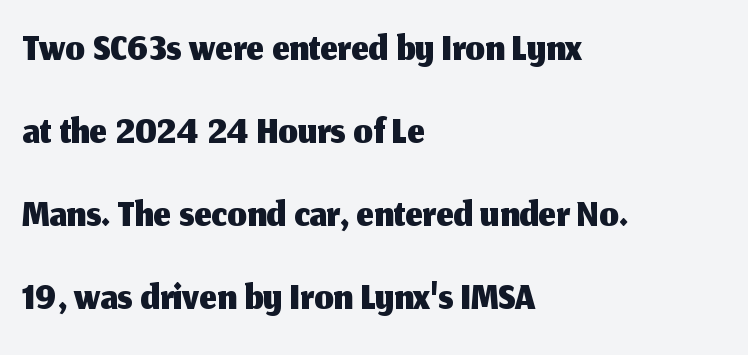
{"serif": "no", "italic": "no", "width": "normal", "stroke_contrast": "medium", "x_height": "medium", "monospaced": "no", "underline": "no", "align": "left", "line_spacing": "normal", "line_spacing_ratio": 1.36, "letter_spacing": "normal", "letter_spacing_em": 0.0, "glyph_px": 61}
